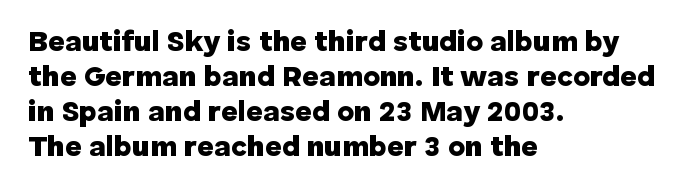
The image shows 29 px heavy sans-serif type, upright; set left-aligned, line spacing 1.21x, normal letter spacing, not underlined; low stroke contrast and a medium x-height.
